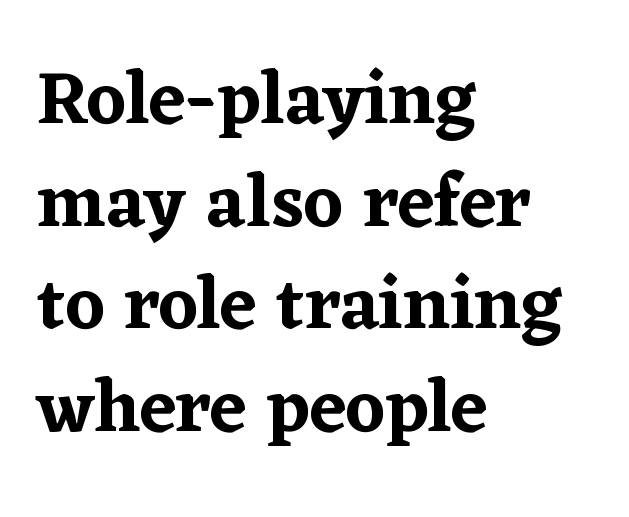
{"serif": "yes", "italic": "no", "width": "normal", "stroke_contrast": "low", "x_height": "medium", "monospaced": "no", "underline": "no", "align": "left", "line_spacing": "normal", "line_spacing_ratio": 1.37, "letter_spacing": "normal", "letter_spacing_em": 0.0, "glyph_px": 75}
